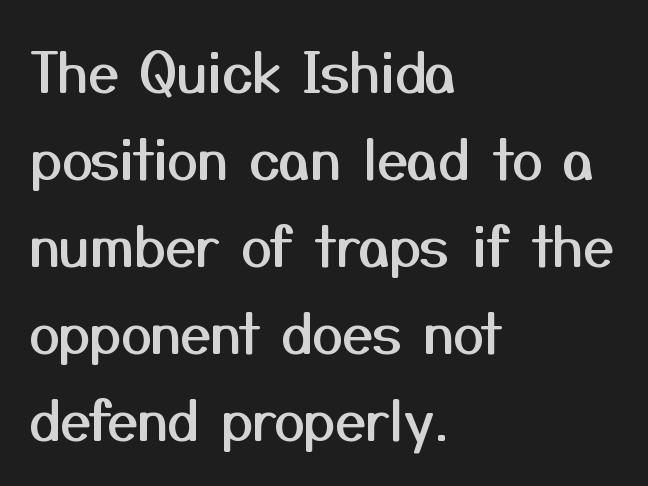
{"serif": "no", "italic": "no", "width": "normal", "stroke_contrast": "medium", "x_height": "medium", "monospaced": "no", "underline": "no", "align": "left", "line_spacing": "normal", "line_spacing_ratio": 1.58, "letter_spacing": "normal", "letter_spacing_em": 0.0, "glyph_px": 55}
